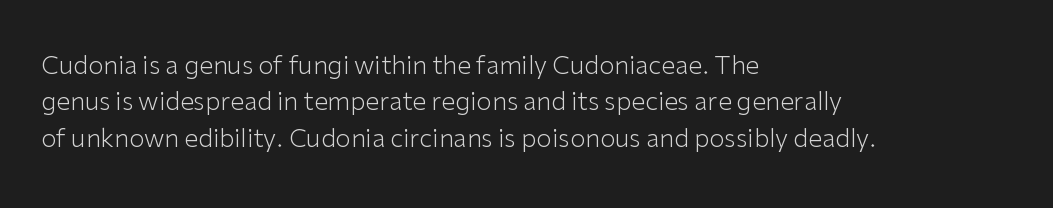
Q: Is the text bold? A: No.
Q: Is the text italic (slanted)? A: No, it is upright.
Q: Is the text underlined? A: No.
Q: How is the paragraph aligned? A: Left-aligned.
Q: Is the spacing between letters normal or unusually wide? A: Normal.
Q: Is the spacing between lines tight, normal or loose? A: Normal.
